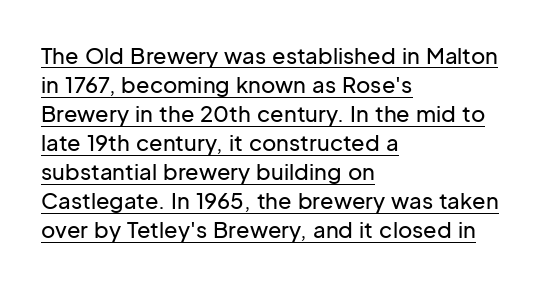
{"italic": "no", "underline": "yes", "align": "left", "line_spacing": "normal", "line_spacing_ratio": 1.32, "letter_spacing": "normal", "letter_spacing_em": 0.0, "glyph_px": 22}
